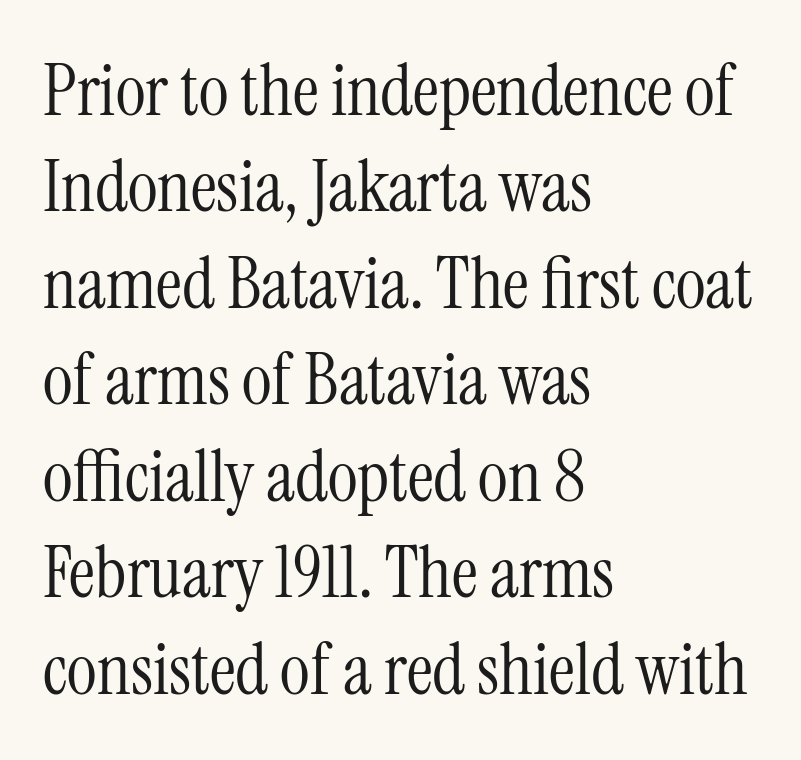
Here the designer chose a conventional face with non-uniform glyph widths. This rendering employs a face with finishing strokes, i.e., a serif. Underline: absent. The letters stand straight up with perfectly vertical stems.
